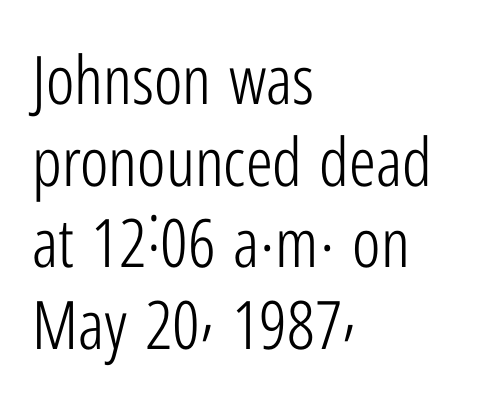
{"serif": "no", "italic": "no", "bold": "no", "weight": "light", "width": "condensed", "stroke_contrast": "low", "x_height": "medium", "monospaced": "no", "underline": "no", "align": "left", "line_spacing_ratio": 1.22, "letter_spacing": "normal", "letter_spacing_em": 0.0, "glyph_px": 67}
